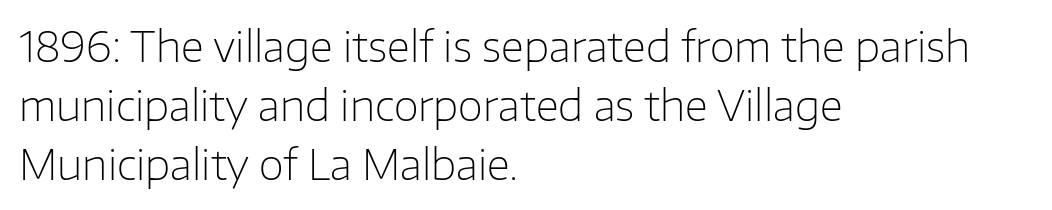
{"serif": "no", "italic": "no", "bold": "no", "weight": "light", "width": "normal", "stroke_contrast": "low", "x_height": "medium", "monospaced": "no", "underline": "no", "align": "left", "line_spacing": "normal", "line_spacing_ratio": 1.44, "letter_spacing": "normal", "letter_spacing_em": 0.0, "glyph_px": 41}
